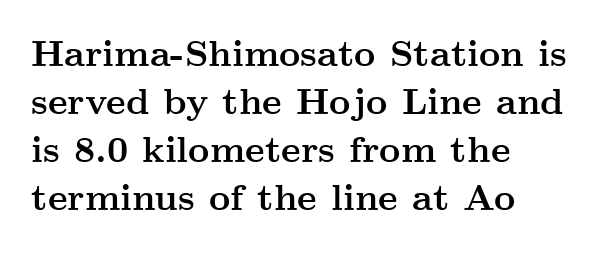
Q: Is the text bold? A: Yes.
Q: Is the text italic (slanted)? A: No, it is upright.
Q: Is the typeface a serif or a sans-serif typeface? A: Serif.
Q: Is the text underlined? A: No.
Q: How is the paragraph aligned? A: Left-aligned.
Q: Is the spacing between letters normal or unusually wide? A: Normal.
Q: Is the spacing between lines tight, normal or loose? A: Normal.
Q: Width (condensed, normal, or wide)? A: Wide.
Q: Stroke contrast? A: Medium.
Q: x-height? A: Small.
Q: Monospaced? A: No.
